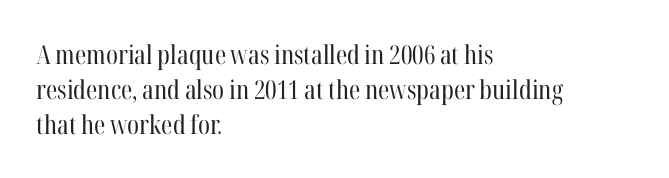
The image shows 26 px text type, upright; set left-aligned, normal line spacing (1.34x), normal letter spacing, not underlined.
